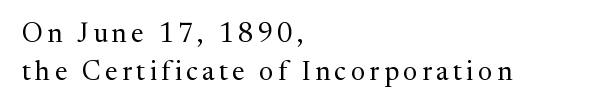
The image shows 27 px text type, upright; set left-aligned, normal line spacing (1.39x), not underlined.
